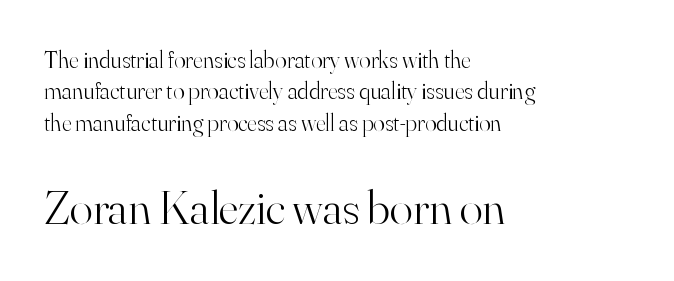
The image shows 48 px light serif type, upright; set left-aligned, normal line spacing (1.31x), normal letter spacing, not underlined; the second (bottom) block is 2.0x larger; high stroke contrast and a small x-height.
